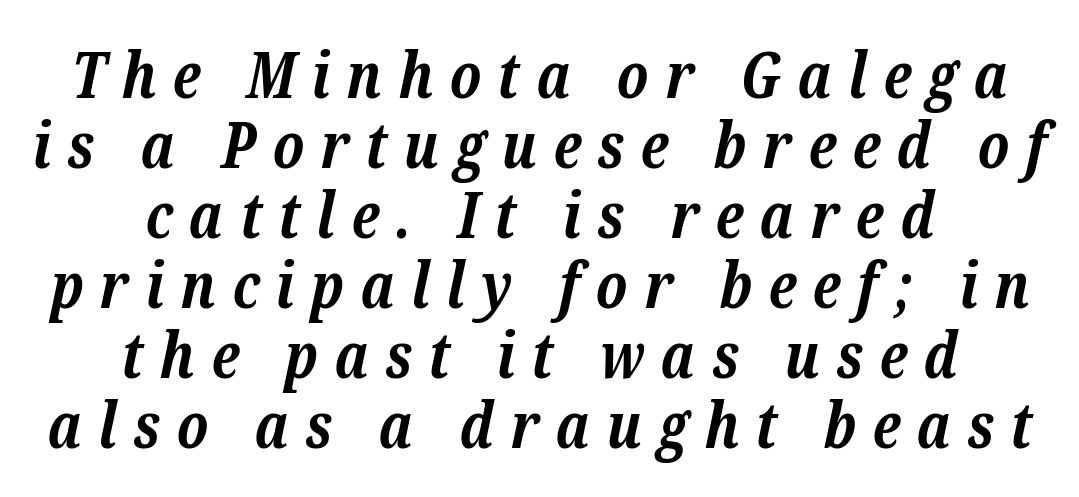
The image shows 63 px bold serif type, italic (leaning right); set centered, tight line spacing (1.11x), unusually wide letter spacing (+0.26 em), not underlined; low stroke contrast and a medium x-height.
